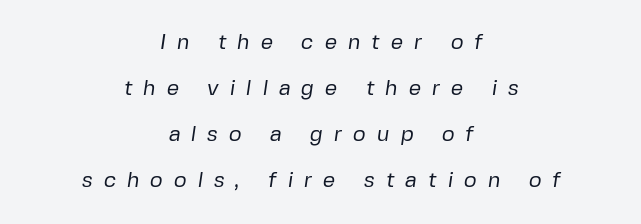
Q: Is the text bold? A: No.
Q: Is the text underlined? A: No.
Q: How is the paragraph aligned? A: Centered.
Q: Is the spacing between letters normal or unusually wide? A: Unusually wide.
Q: Is the spacing between lines tight, normal or loose? A: Loose.
